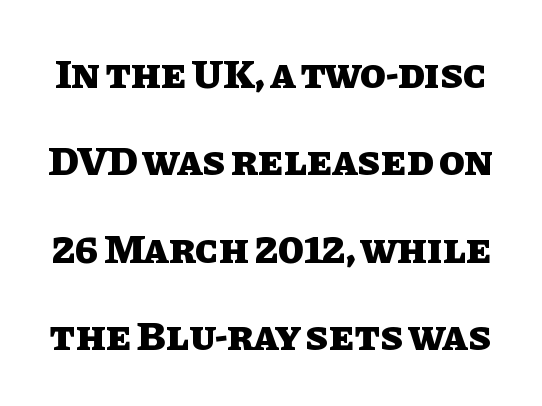
The image shows 42 px heavy type, upright; set loose line spacing (2.08x), normal letter spacing, not underlined; low stroke contrast and a large x-height.
